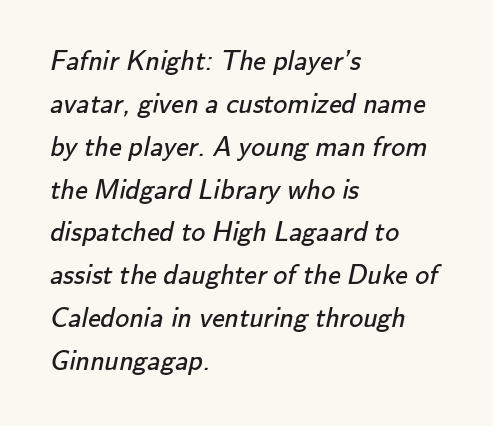
The image shows 28 px regular-weight sans-serif type; set left-aligned, normal line spacing (1.53x), normal letter spacing, not underlined; low stroke contrast and a small x-height.
